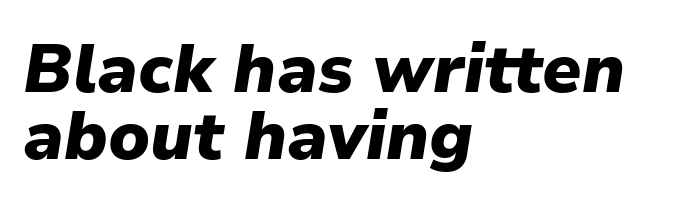
Note the varied advance widths — an 'i' is clearly narrower than an 'm'. Heavy, bold letterforms. Descenders are the only things crossing below the line. Leading: reduced. The paragraph shown leans on its left margin. The font's italic variant was chosen for this text.
